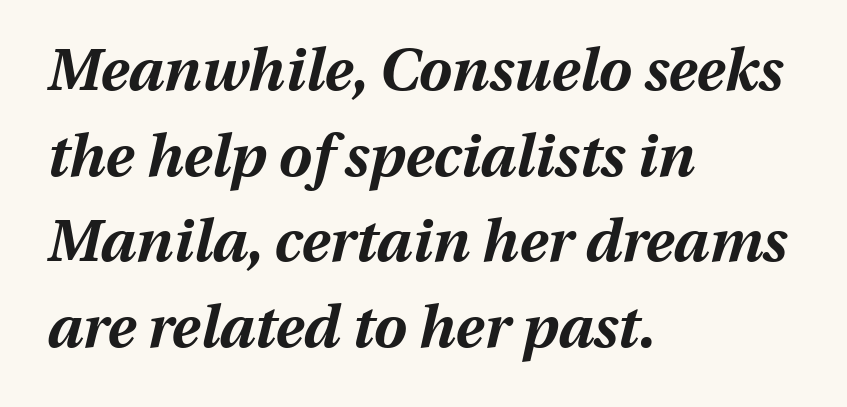
Q: Is the text bold? A: Yes.
Q: Is the text italic (slanted)? A: Yes, it leans right by about 13 degrees.
Q: Is the text underlined? A: No.
Q: How is the paragraph aligned? A: Left-aligned.
Q: Is the spacing between letters normal or unusually wide? A: Normal.
Q: Is the spacing between lines tight, normal or loose? A: Normal.
Q: Width (condensed, normal, or wide)? A: Normal.
Q: Stroke contrast? A: Medium.
Q: x-height? A: Medium.
Q: Monospaced? A: No.
